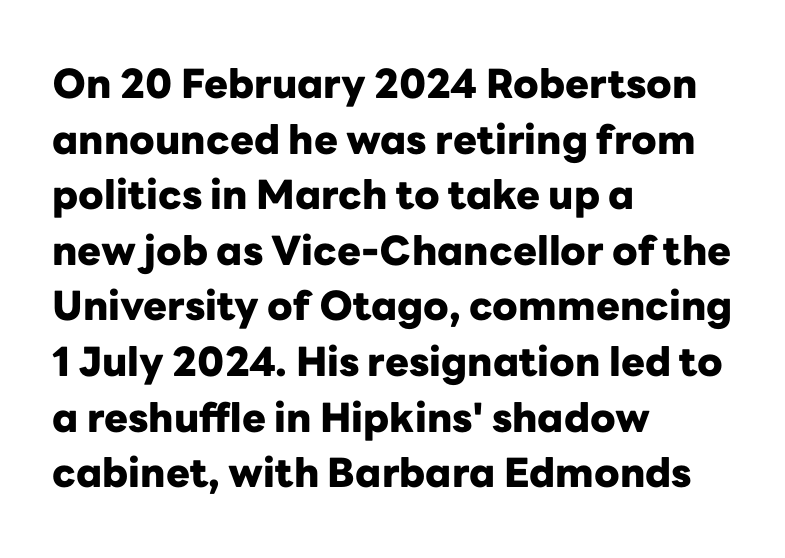
Q: Is the text bold? A: Yes.
Q: Is the text italic (slanted)? A: No, it is upright.
Q: Is the typeface a serif or a sans-serif typeface? A: Sans-serif.
Q: Is the text underlined? A: No.
Q: How is the paragraph aligned? A: Left-aligned.
Q: Is the spacing between letters normal or unusually wide? A: Normal.
Q: Is the spacing between lines tight, normal or loose? A: Normal.
Q: Width (condensed, normal, or wide)? A: Normal.
Q: Stroke contrast? A: Low.
Q: x-height? A: Medium.
Q: Monospaced? A: No.
